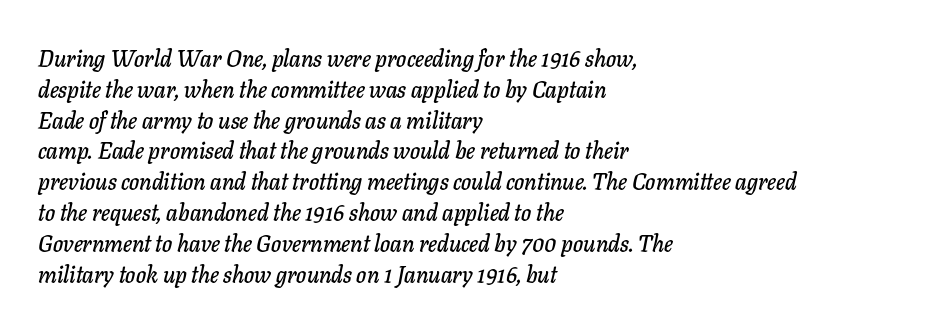
There is no visible air inserted between adjacent glyphs. One-word summary of the alignment: left. Vertical spacing — default. Notice how the stems are inclined rather than vertical — that's the hallmark of italics. Anything drawn beneath the words? Only blank space.
